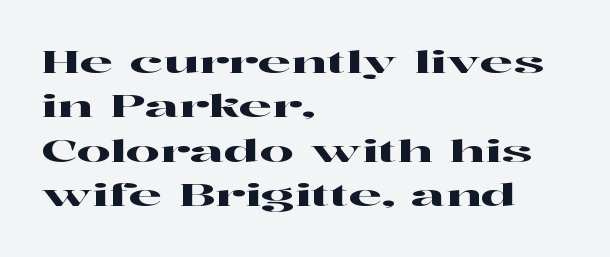
Type style note: has serifs. Evenly set lines give the paragraph a standard silhouette. The passage shown has conventional tracking throughout. The lines are quadded left. The space directly below the letters is spotless. This is the regular roman posture of the typeface.
